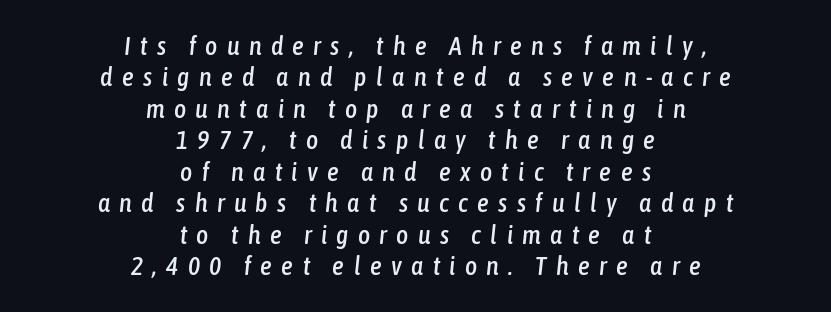
Does extra space separate the letters? Yes, quite a lot of it. The compositor balanced each line on the midline. The gap between lines stays unmarked. Would a proofreader flag this as italicized? Yes.
